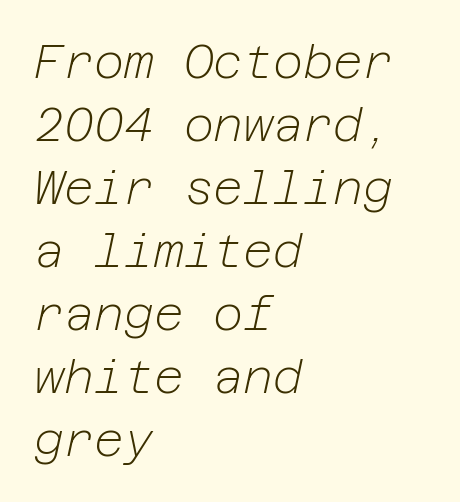
Compared with typical paragraphs, the rows here are spaced about the same. Letter spacing: default. Counters stay open thanks to moderate or lighter strokes. The compositor pushed each line to the left boundary.
